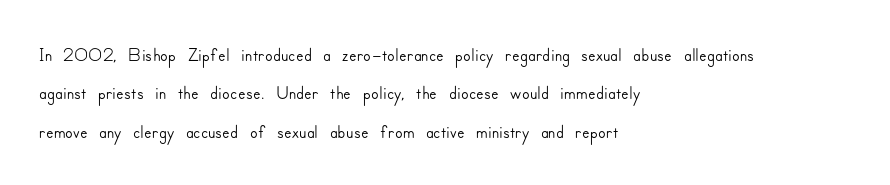
The image shows 28 px sans-serif type, upright; set left-aligned, normal line spacing (1.37x), normal letter spacing, not underlined; low stroke contrast and a small x-height.
